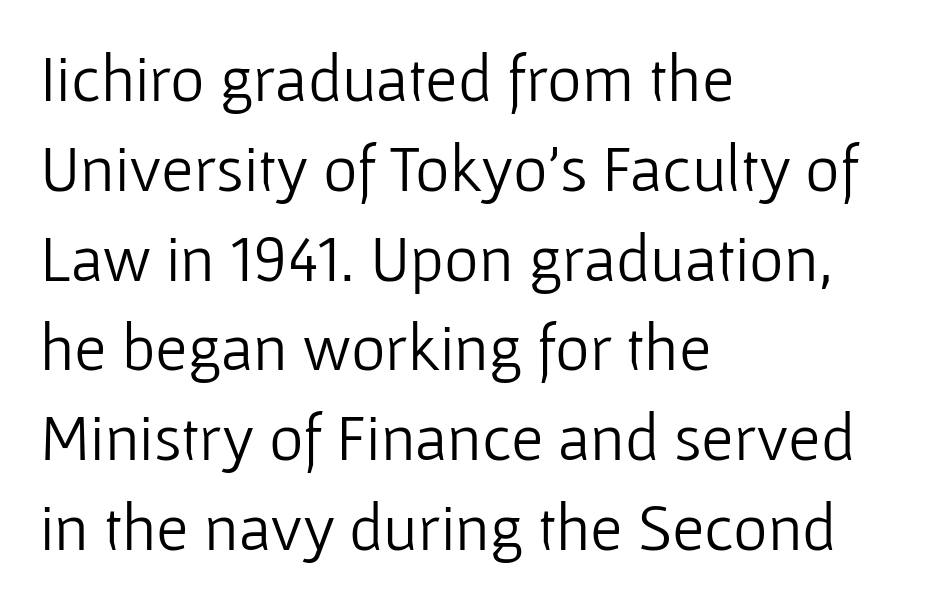
{"serif": "no", "italic": "no", "bold": "no", "weight": "light", "width": "normal", "stroke_contrast": "low", "x_height": "medium", "monospaced": "no", "underline": "no", "align": "left", "line_spacing": "normal", "line_spacing_ratio": 1.36, "letter_spacing": "normal", "letter_spacing_em": 0.0, "glyph_px": 66}
